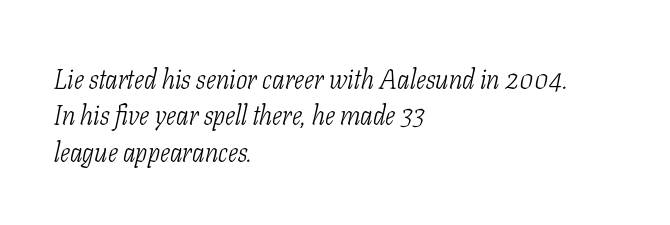
One-word summary of the alignment: left. Ink coverage per letter is moderate at most. Regular leading. Bare-footed words on every line.
